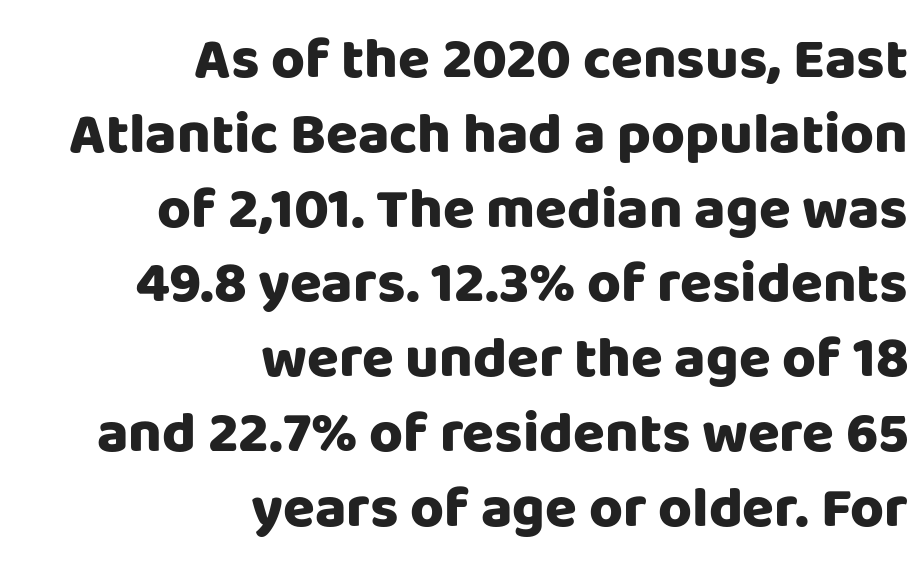
This is heavy type, rendered in bold. Summary of vertical rhythm: regular, with standard interline spacing. No italicization has been applied; the sample stays upright. A sans-serif font was chosen for this passage. The gap between lines stays unmarked.
